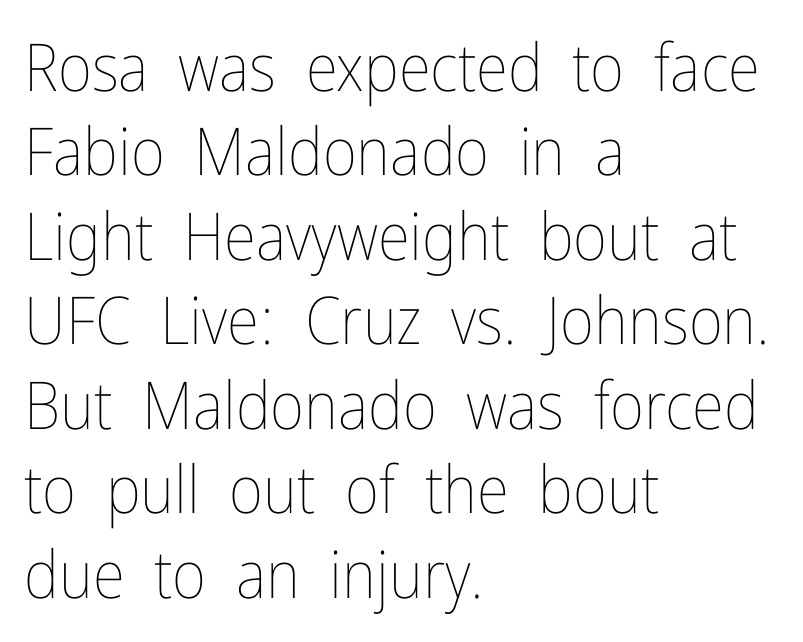
The setting favours the left margin, as ordinary paragraphs usually do. The characters are drawn with everyday or finer stroke widths. Note the varied advance widths — an 'i' is clearly narrower than an 'm'. Underline: absent. A typesetter would call this leading conventional body-copy spacing.
